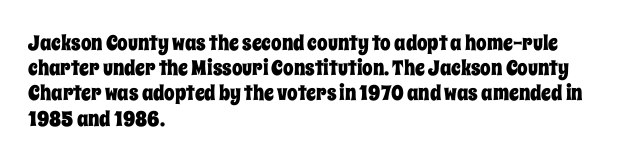
The image shows 21 px text type, upright; set left-aligned, line spacing 1.2x, normal letter spacing, not underlined.
